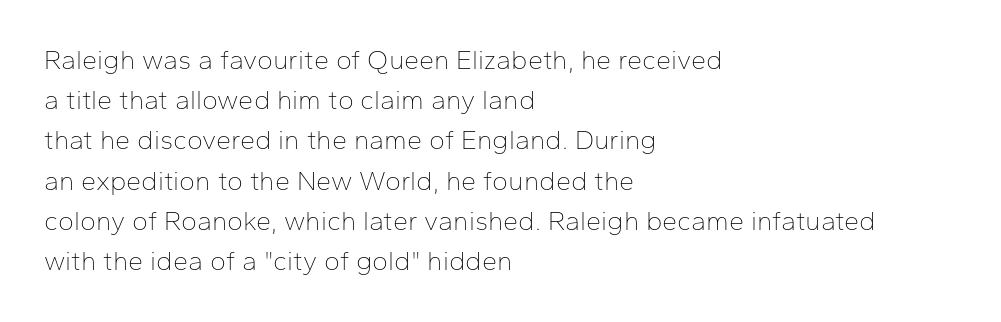
{"italic": "no", "bold": "no", "underline": "no", "align": "left", "line_spacing": "normal", "line_spacing_ratio": 1.49, "letter_spacing": "normal", "letter_spacing_em": 0.0, "glyph_px": 27}
